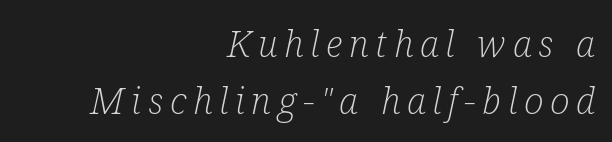
The image shows 37 px light, condensed serif type, italic (leaning right); set right-aligned, normal line spacing (1.53x), not underlined; low stroke contrast and a medium x-height.
